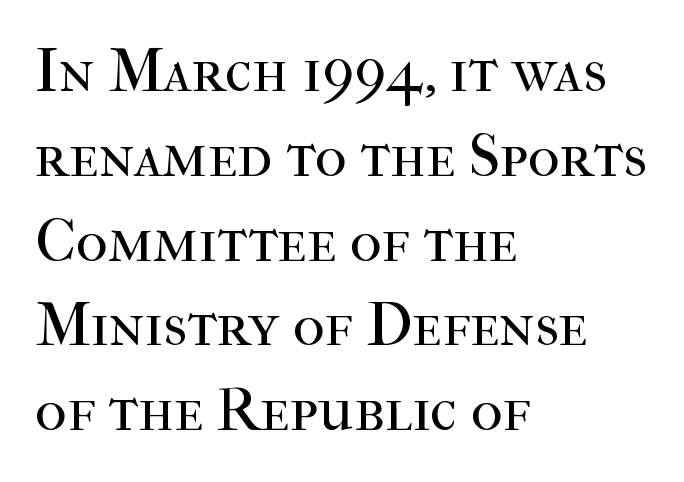
Q: Is the text bold? A: No.
Q: Is the text italic (slanted)? A: No, it is upright.
Q: Is the typeface a serif or a sans-serif typeface? A: Serif.
Q: Is the text underlined? A: No.
Q: How is the paragraph aligned? A: Left-aligned.
Q: Is the spacing between letters normal or unusually wide? A: Normal.
Q: Is the spacing between lines tight, normal or loose? A: Normal.
Q: Width (condensed, normal, or wide)? A: Normal.
Q: Stroke contrast? A: High.
Q: x-height? A: Medium.
Q: Monospaced? A: No.
